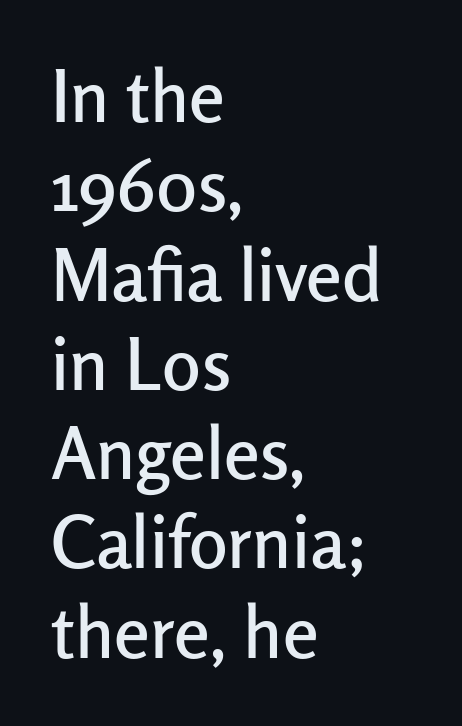
{"serif": "no", "italic": "no", "width": "normal", "stroke_contrast": "low", "x_height": "medium", "monospaced": "no", "underline": "no", "align": "left", "line_spacing_ratio": 1.24, "letter_spacing": "normal", "letter_spacing_em": 0.0, "glyph_px": 72}
